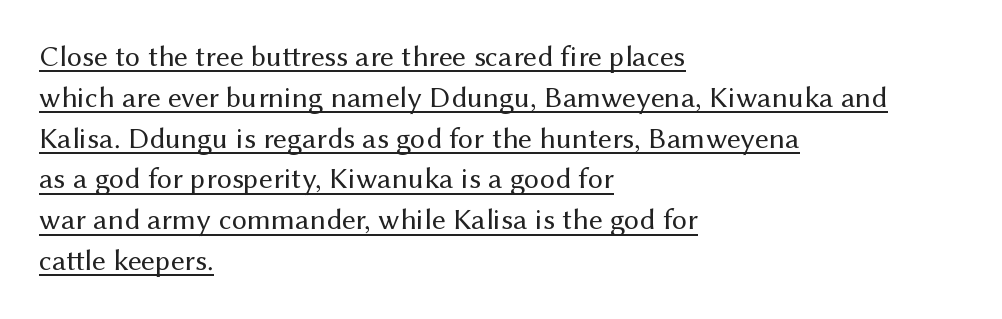
The image shows 30 px regular-weight sans-serif type, upright; set left-aligned, normal line spacing (1.36x), normal letter spacing, underlined; medium stroke contrast and a medium x-height.
